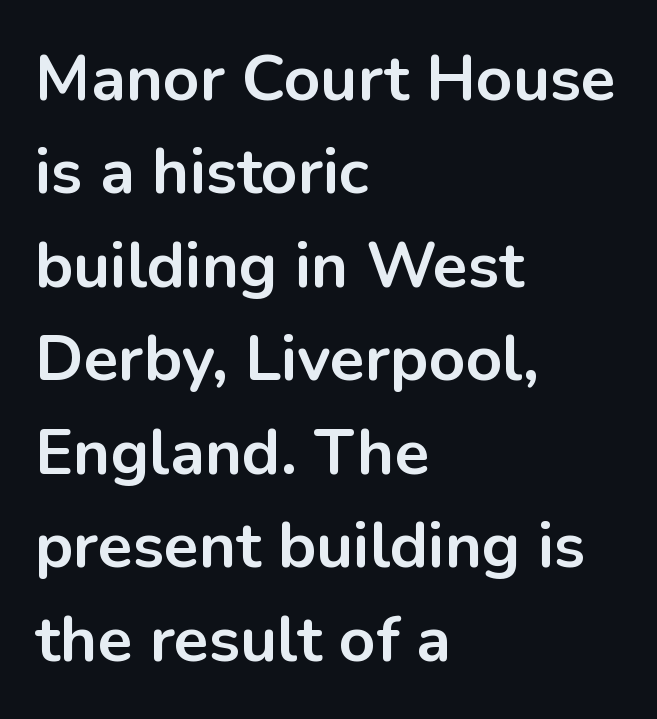
Lines of text with bare space underneath. The line texture is even and compact thanks to regular tracking. A classic flush-left, rag-right setting is used for this passage. The rendering uses natural spacing where letterforms have individual widths. Caption: bold face, heavy strokes.
